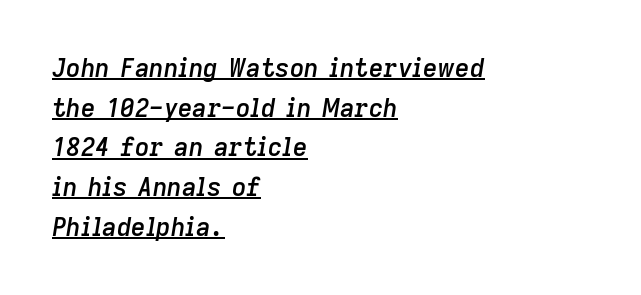
Q: Is the text bold? A: Semi-bold.
Q: Is the text italic (slanted)? A: Yes, it leans right by about 9 degrees.
Q: Is the text underlined? A: Yes.
Q: How is the paragraph aligned? A: Left-aligned.
Q: Is the spacing between letters normal or unusually wide? A: Normal.
Q: Is the spacing between lines tight, normal or loose? A: Normal.
